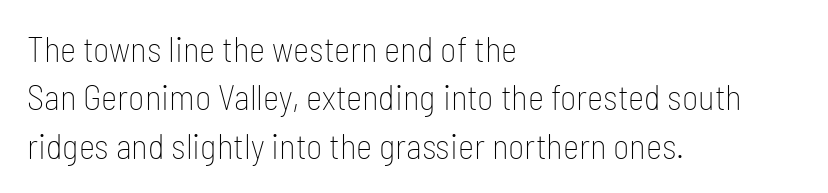
Is this a fixed-width face? No — the glyphs have proportional, varying widths. This reads as an unemphasized weight, regular at the heaviest. Is there much room between lines? A standard amount, neither cramped nor airy. Every stem runs plumb, perpendicular to the baseline. Observe the ordinary spacing: letters are neighbours, not strangers. Glance below the letters and you will spot only blank space.
